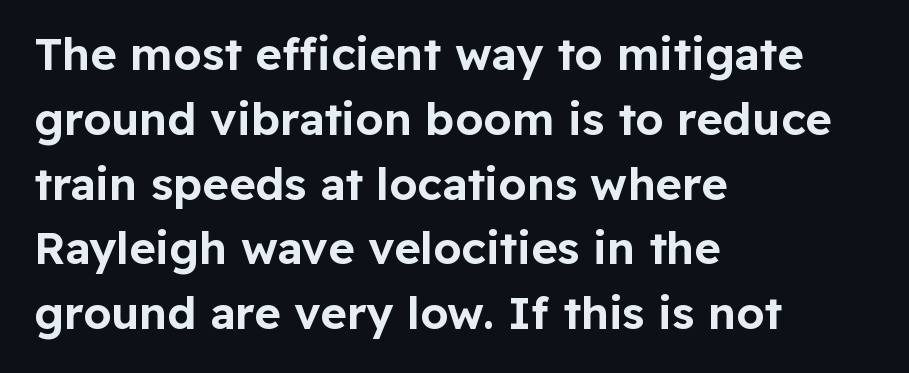
The image shows 45 px sans-serif type, upright; set left-aligned, normal line spacing (1.44x), normal letter spacing, not underlined; low stroke contrast and a medium x-height.
